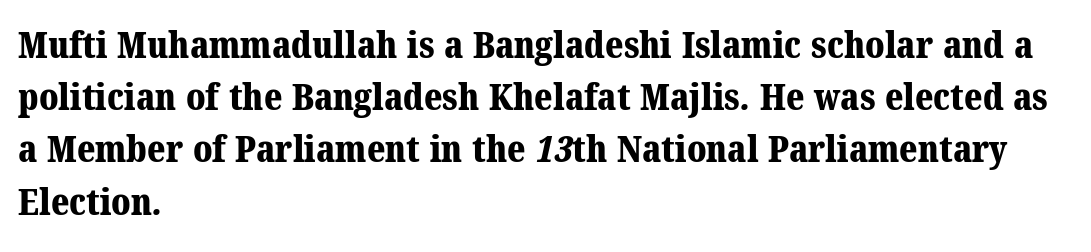
The glyphs in this specimen are seriffed. A bare baseline throughout the passage. Teacher's note: observe the even left margin — that is flush-left alignment. Characters follow at the spacing the type designer built in.
